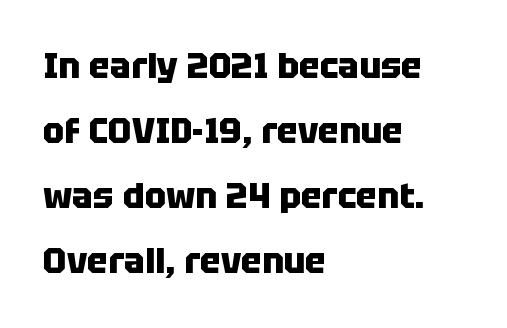
{"serif": "no", "italic": "no", "bold": "yes", "weight": "heavy", "width": "normal", "stroke_contrast": "low", "x_height": "large", "monospaced": "no", "underline": "no", "align": "left", "line_spacing_ratio": 1.86, "letter_spacing": "normal", "letter_spacing_em": 0.0, "glyph_px": 35}
